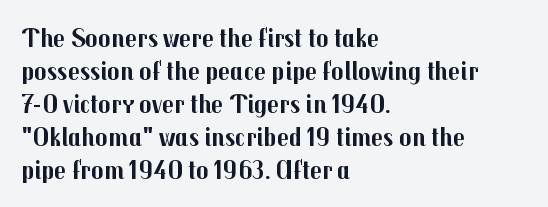
{"italic": "no", "bold": "yes", "underline": "no", "align": "left", "line_spacing": "normal", "line_spacing_ratio": 1.27, "letter_spacing": "normal", "letter_spacing_em": 0.0, "glyph_px": 26}
